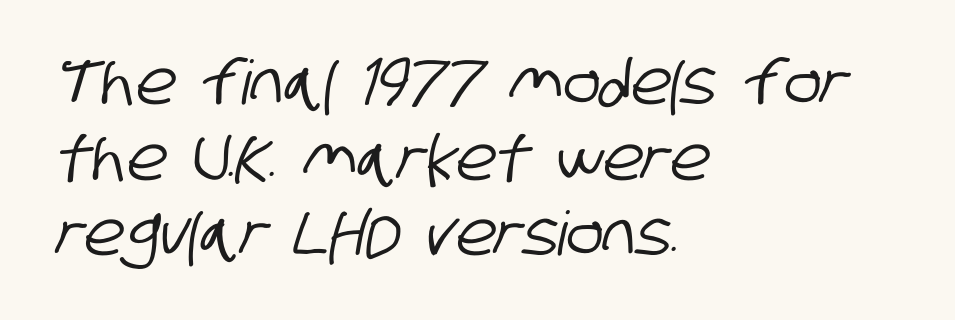
Q: Is the typeface a serif or a sans-serif typeface? A: Sans-serif.
Q: Is the text underlined? A: No.
Q: How is the paragraph aligned? A: Left-aligned.
Q: Is the spacing between letters normal or unusually wide? A: Normal.
Q: Width (condensed, normal, or wide)? A: Condensed.
Q: Stroke contrast? A: Low.
Q: x-height? A: Large.
Q: Monospaced? A: No.
